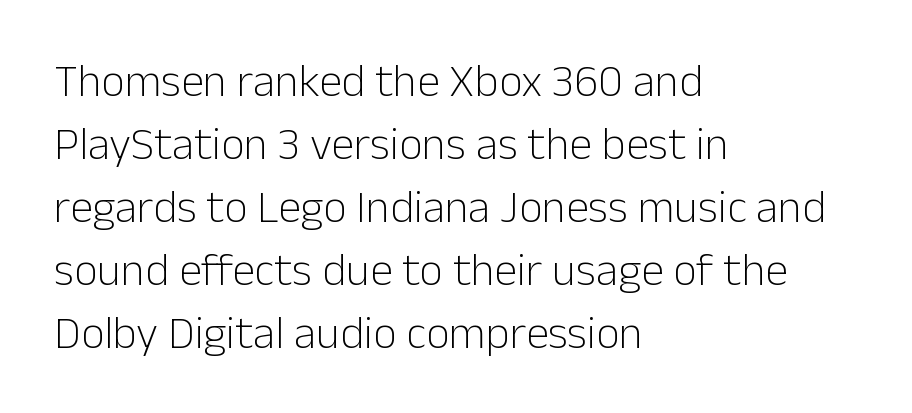
The image shows 46 px light sans-serif type, upright; set left-aligned, normal line spacing (1.37x), normal letter spacing, not underlined; low stroke contrast and a medium x-height.
